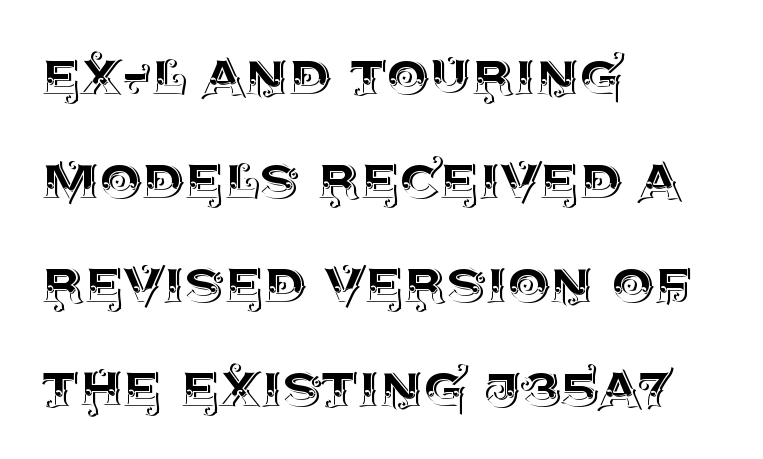
If you measured baseline to baseline, you'd find a middling distance. The passage shown is typed in a proportional face where columns would drift. Posture: vertical. The strip under each line holds only bare page. This sample uses plain, unmodified letter spacing.
